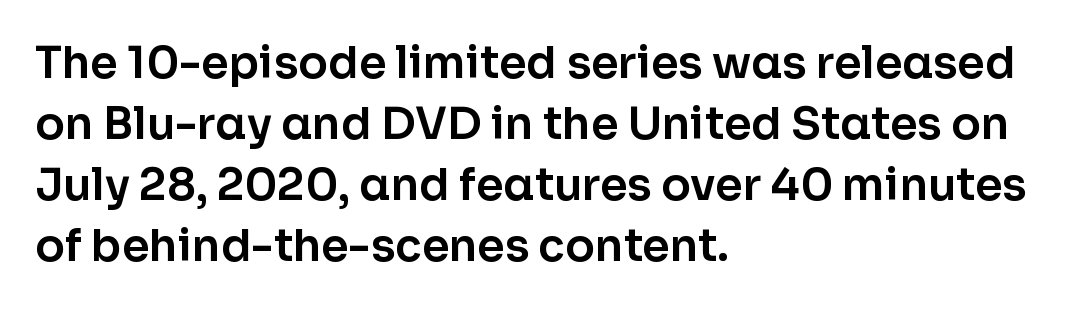
Q: Is the text italic (slanted)? A: No, it is upright.
Q: Is the typeface a serif or a sans-serif typeface? A: Sans-serif.
Q: Is the text underlined? A: No.
Q: How is the paragraph aligned? A: Left-aligned.
Q: Is the spacing between letters normal or unusually wide? A: Normal.
Q: Is the spacing between lines tight, normal or loose? A: Normal.
Q: Width (condensed, normal, or wide)? A: Normal.
Q: Stroke contrast? A: Low.
Q: x-height? A: Medium.
Q: Monospaced? A: No.
